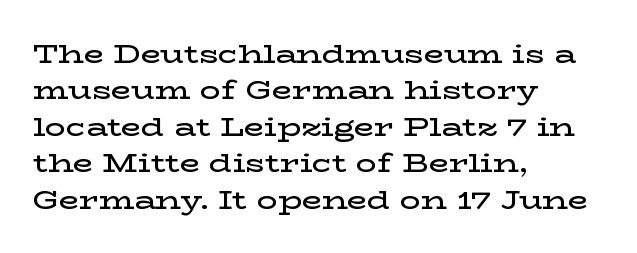
Q: Is the text bold? A: Semi-bold.
Q: Is the text italic (slanted)? A: No, it is upright.
Q: Is the text underlined? A: No.
Q: How is the paragraph aligned? A: Left-aligned.
Q: Is the spacing between letters normal or unusually wide? A: Normal.
Q: Is the spacing between lines tight, normal or loose? A: Normal.
